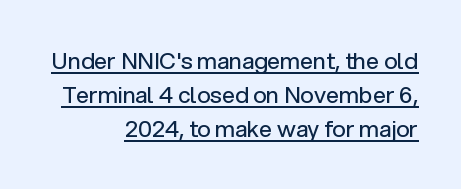
The image shows 23 px text type, upright; set right-aligned, normal line spacing (1.48x), normal letter spacing, underlined.
